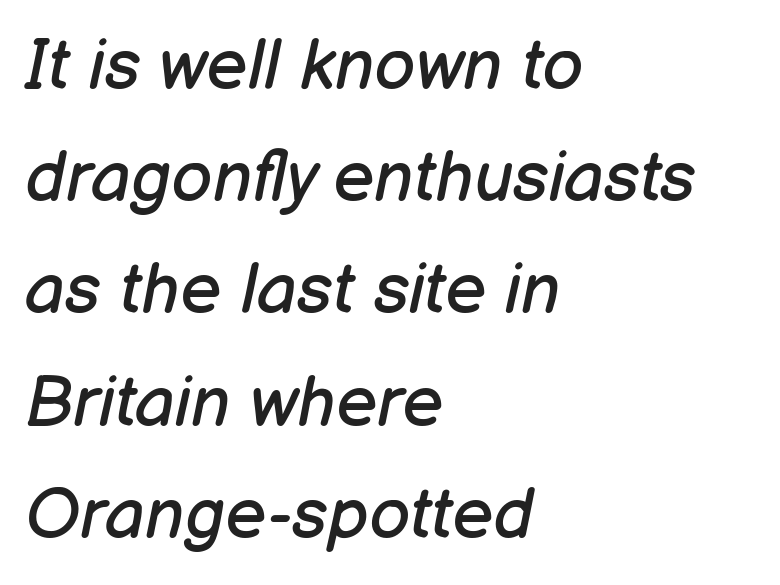
Q: Is the text bold? A: No.
Q: Is the text italic (slanted)? A: Yes, it leans right by about 12 degrees.
Q: Is the text underlined? A: No.
Q: How is the paragraph aligned? A: Left-aligned.
Q: Is the spacing between letters normal or unusually wide? A: Normal.
Q: Is the spacing between lines tight, normal or loose? A: Normal.
Q: Width (condensed, normal, or wide)? A: Normal.
Q: Stroke contrast? A: Low.
Q: x-height? A: Medium.
Q: Monospaced? A: No.
